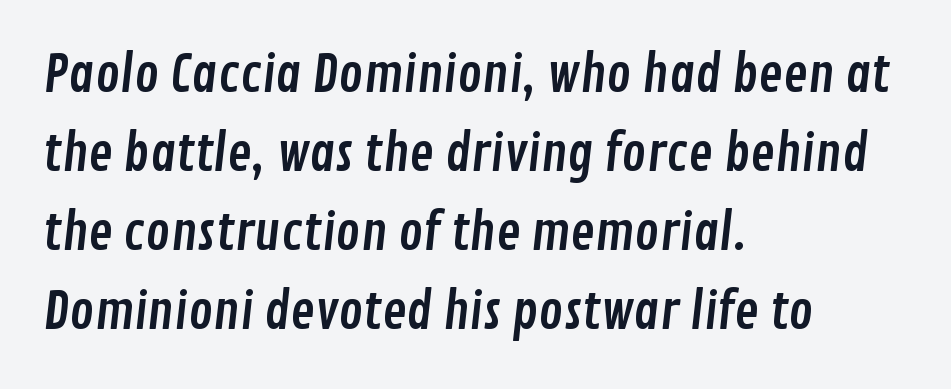
The image shows 51 px condensed sans-serif type; set left-aligned, normal line spacing (1.55x), normal letter spacing, not underlined; low stroke contrast and a medium x-height.
